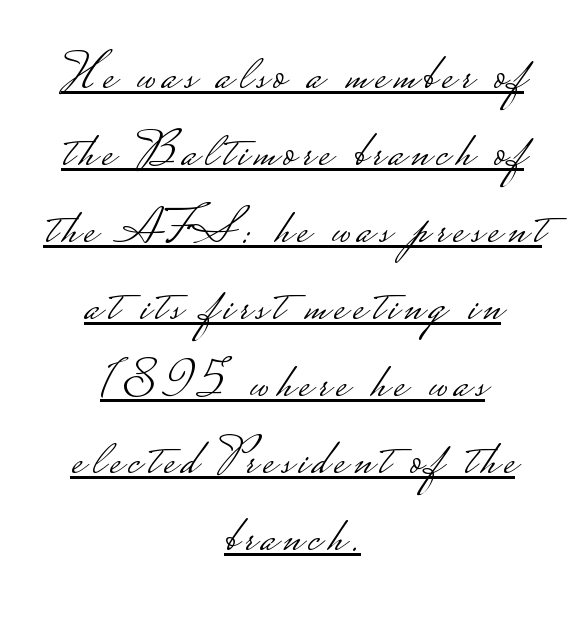
The image shows 51 px light, wide sans-serif type; set centered, normal line spacing (1.51x), underlined; low stroke contrast.
